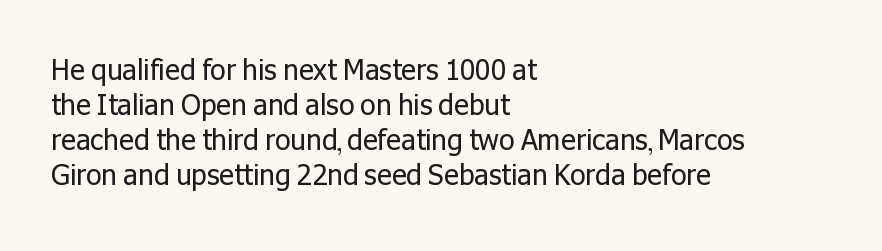
The image shows 28 px regular-weight sans-serif type, upright; set left-aligned, normal line spacing (1.25x), normal letter spacing, not underlined; low stroke contrast and a medium x-height.
